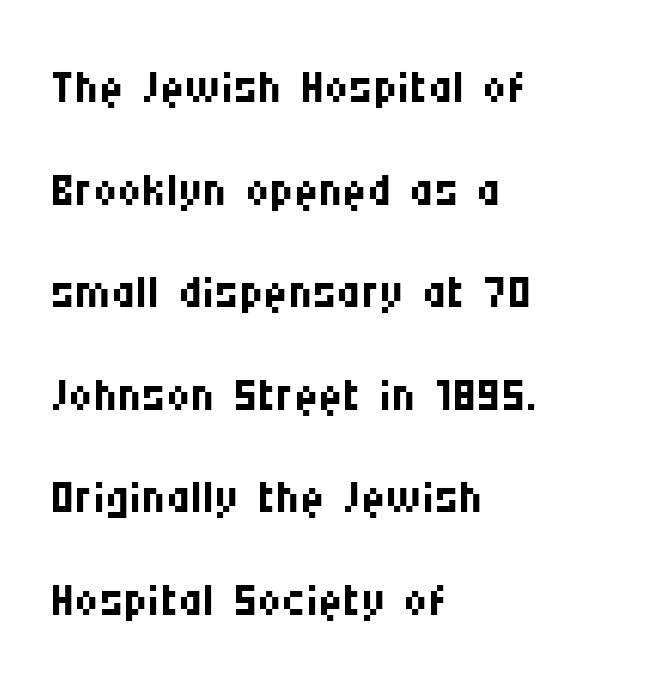
These lines keep a tight, regular rhythm from letter to letter. The typography opts for an upright posture over an oblique one. The setting favours the left margin, as ordinary paragraphs usually do. No word sits above an underline. The designer went with a sans here, leaving each stem footless.
